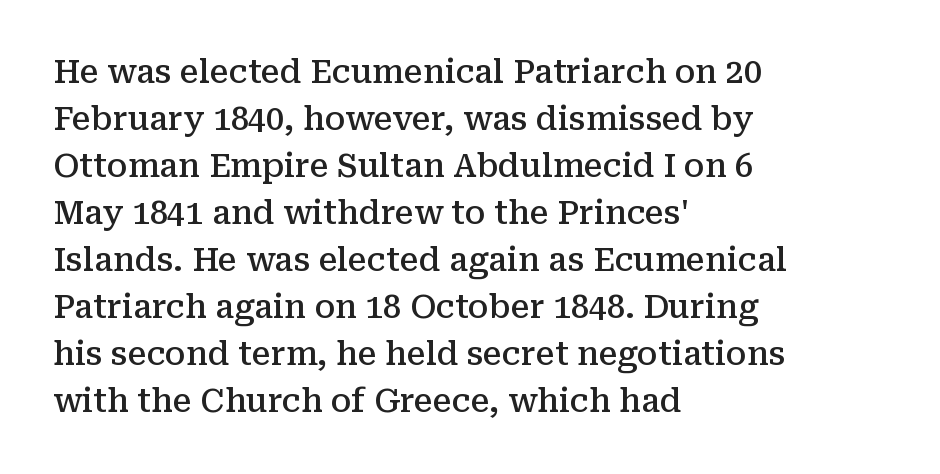
You can tell from the footed stems that serif type was used. A bare baseline throughout the passage. When letters stand straight like this, we call the style roman or upright. The letters advance in unequal steps, a hallmark of proportional type. The designer left line spacing at the default.
